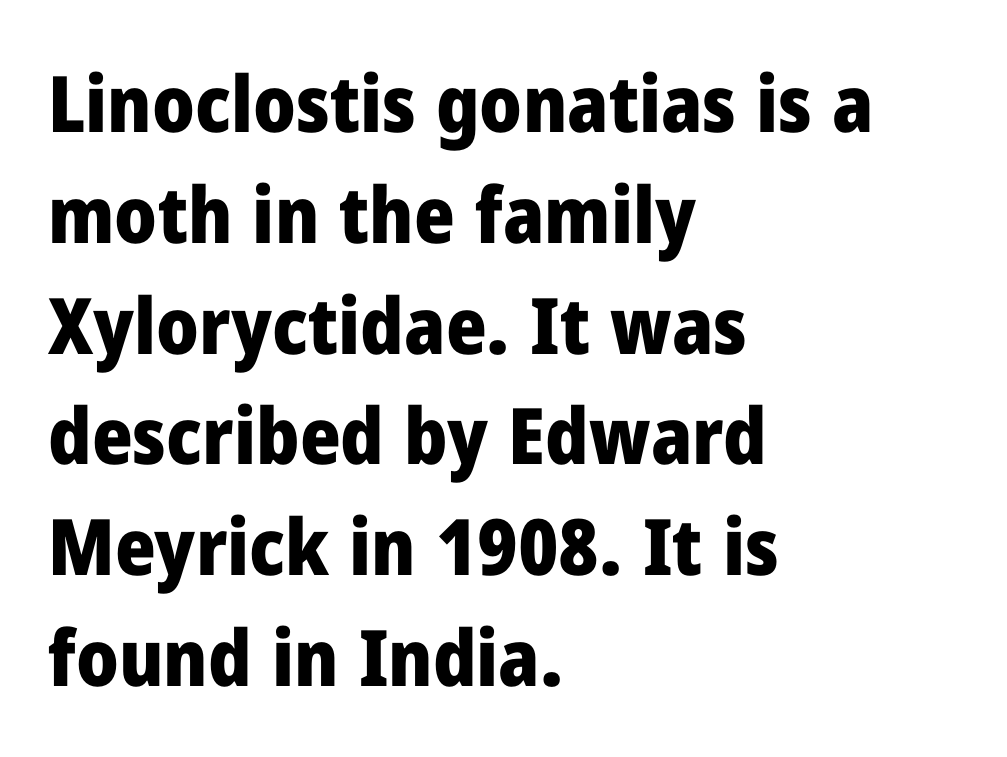
Casual observation: everything's shoved over to the left. Glyph-to-glyph distance matches everyday printed text. Look at the stroke-to-counter ratio: heavy, a bold. Notice how the stems are strictly vertical — no italics here. Words float on clear page, feet unadorned. The vertical gap from one line to the next is medium.
